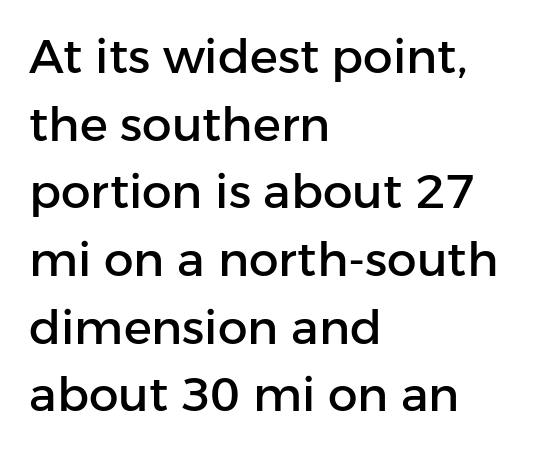
{"serif": "no", "italic": "no", "width": "normal", "stroke_contrast": "low", "x_height": "medium", "monospaced": "no", "underline": "no", "align": "left", "line_spacing": "normal", "line_spacing_ratio": 1.44, "letter_spacing": "normal", "letter_spacing_em": 0.0, "glyph_px": 47}
